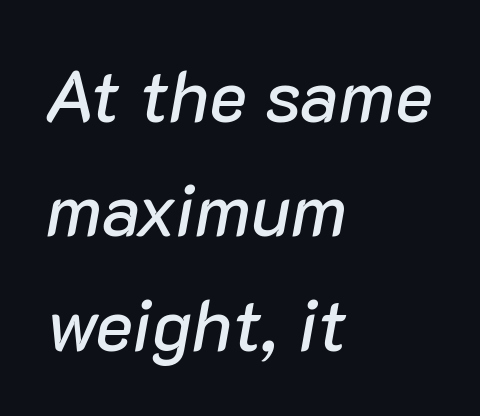
The image shows 72 px text type, italic (leaning right); set left-aligned, normal line spacing (1.59x), normal letter spacing, not underlined; low stroke contrast and a medium x-height.
